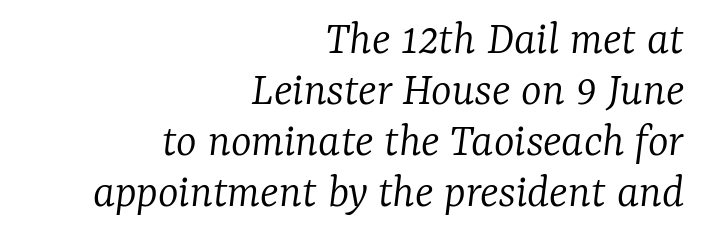
The image shows 49 px light serif type, italic (leaning right); set right-aligned, tight line spacing (1.04x), normal letter spacing, not underlined; low stroke contrast and a medium x-height.
